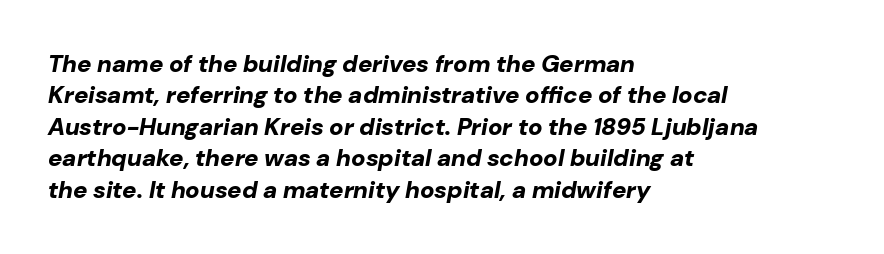
This sample uses plain, unmodified letter spacing. Honestly, the row spacing looks completely unremarkable. The words here are not underlined. This rendering uses left alignment, leaving the right contour irregular. Rendered with sloped, italic letterforms.
